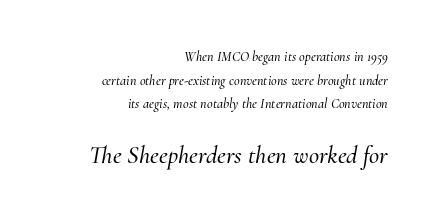
The image shows 25 px text type, italic (leaning right); set right-aligned, normal line spacing (1.69x), normal letter spacing, not underlined; the second (bottom) block is 1.79x larger.
